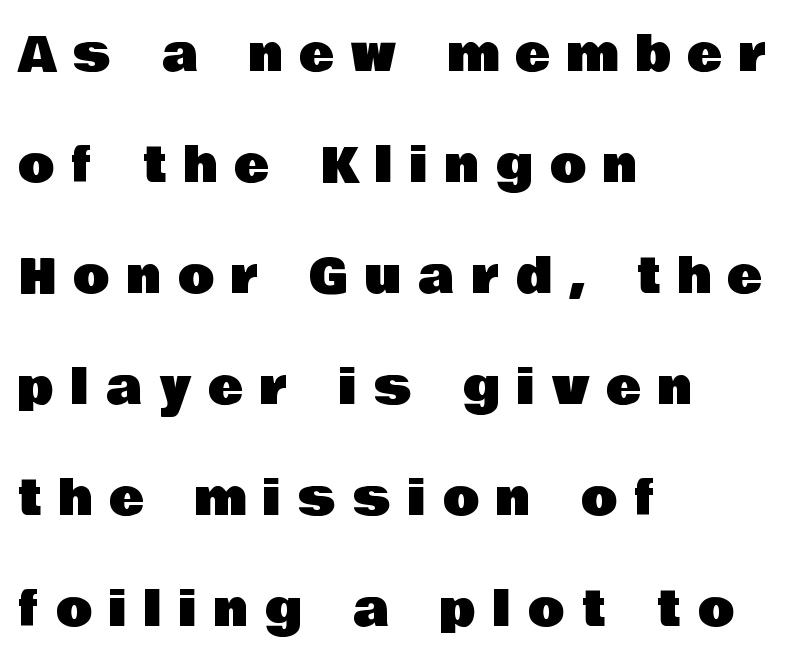
{"serif": "no", "italic": "no", "width": "normal", "stroke_contrast": "low", "x_height": "large", "monospaced": "no", "underline": "no", "align": "left", "line_spacing": "loose", "line_spacing_ratio": 2.36, "letter_spacing": "wide", "letter_spacing_em": 0.37, "glyph_px": 47}
